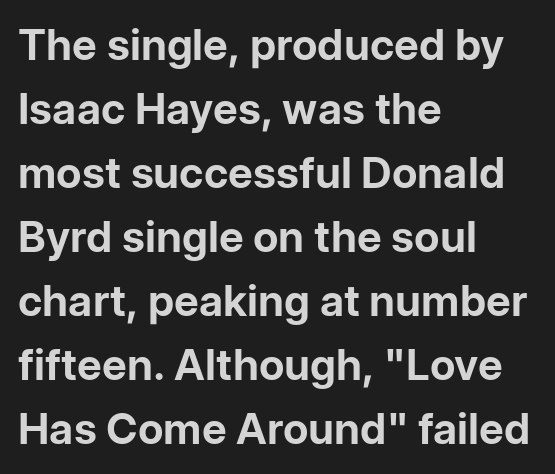
Q: Is the text bold? A: Yes.
Q: Is the text italic (slanted)? A: No, it is upright.
Q: Is the typeface a serif or a sans-serif typeface? A: Sans-serif.
Q: Is the text underlined? A: No.
Q: How is the paragraph aligned? A: Left-aligned.
Q: Is the spacing between letters normal or unusually wide? A: Normal.
Q: Is the spacing between lines tight, normal or loose? A: Normal.
Q: Width (condensed, normal, or wide)? A: Normal.
Q: Stroke contrast? A: Low.
Q: x-height? A: Medium.
Q: Monospaced? A: No.
